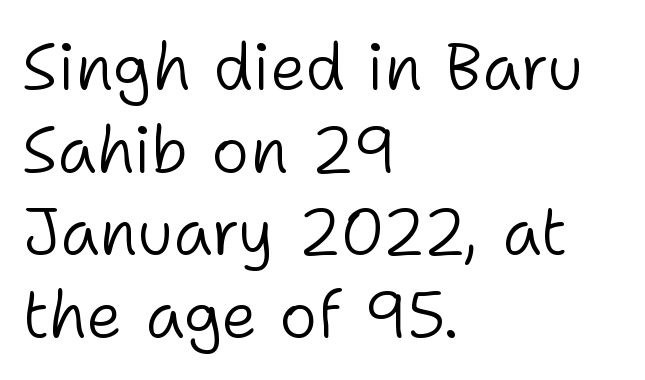
Does the leading feel generous? No, just average. Is this a heavy cut? Hardly; it is regular or lighter. In CSS terms this would be text-align: left. Here the designer chose a conventional face with non-uniform glyph widths.
